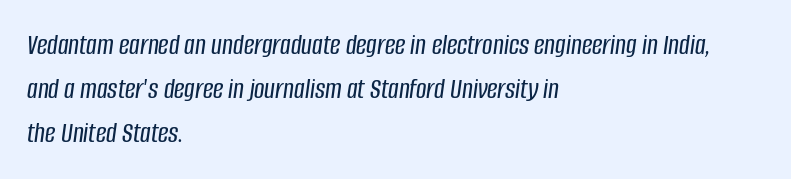
{"italic": "yes", "lean": "right", "slant_degrees": 8, "width": "condensed", "stroke_contrast": "low", "x_height": "large", "monospaced": "no", "underline": "no", "align": "left", "line_spacing": "normal", "line_spacing_ratio": 1.52, "letter_spacing": "normal", "letter_spacing_em": 0.0, "glyph_px": 29}
